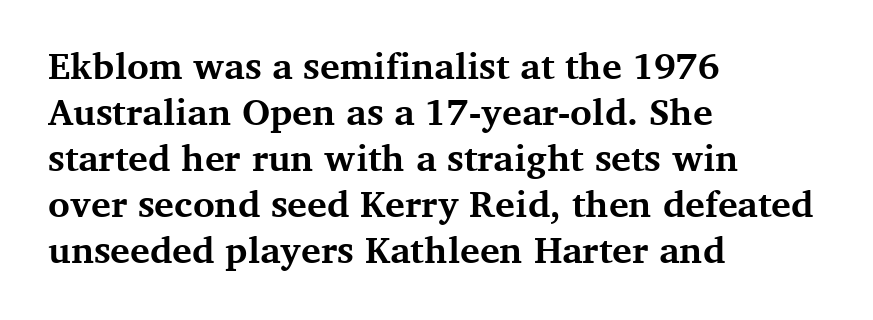
{"serif": "yes", "italic": "no", "bold": "yes", "weight": "bold", "width": "normal", "stroke_contrast": "medium", "x_height": "medium", "monospaced": "no", "underline": "no", "align": "left", "line_spacing_ratio": 1.24, "letter_spacing": "normal", "letter_spacing_em": 0.0, "glyph_px": 37}
